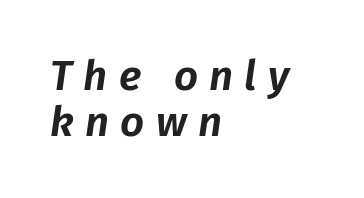
An italicized treatment has been applied to the whole sample. Here the designer chose a conventional face with non-uniform glyph widths. The compositor pushed each line to the left boundary. Interline gaps are noticeably narrow in this sample. The tracking reads as deliberately expanded to a designer's eye. Has an underline been added? It has not.
